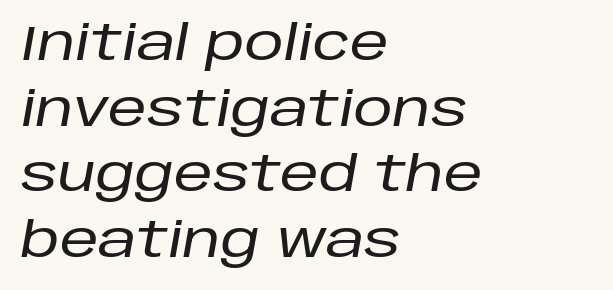
Q: Is the text italic (slanted)? A: Yes, it leans right by about 10 degrees.
Q: Is the text underlined? A: No.
Q: How is the paragraph aligned? A: Left-aligned.
Q: Is the spacing between letters normal or unusually wide? A: Normal.
Q: Is the spacing between lines tight, normal or loose? A: Normal.
Q: Width (condensed, normal, or wide)? A: Normal.
Q: Stroke contrast? A: Low.
Q: x-height? A: Large.
Q: Monospaced? A: No.
